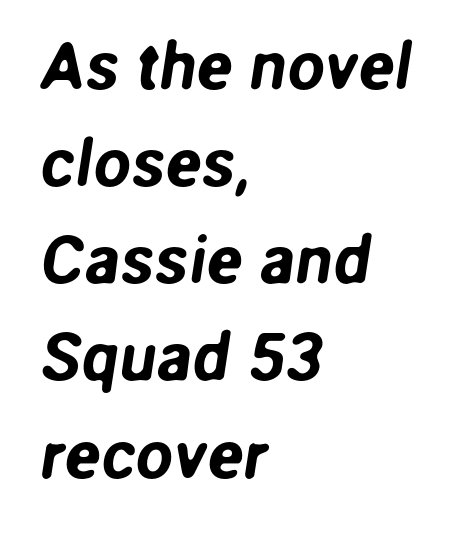
The image shows 67 px sans-serif type; set left-aligned, normal line spacing (1.45x), normal letter spacing, not underlined; low stroke contrast and a medium x-height.
